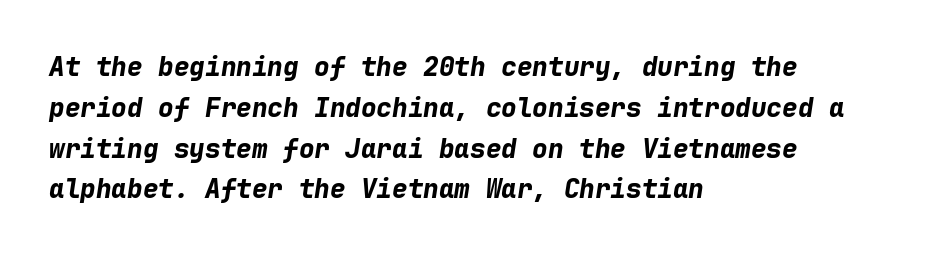
{"italic": "yes", "lean": "right", "slant_degrees": 9, "bold": "yes", "underline": "no", "align": "left", "line_spacing": "normal", "line_spacing_ratio": 1.57, "letter_spacing": "normal", "letter_spacing_em": 0.0, "glyph_px": 26}
